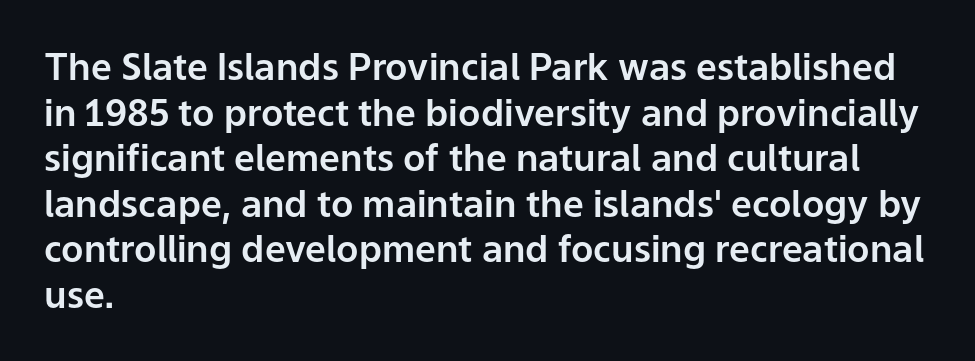
Serifs: no, the terminals of the letterforms are clean. The axis of the letterforms is exactly vertical. The specimen omits any rule beneath the text block's lines. This rendering leaves character spacing at its baseline value.
